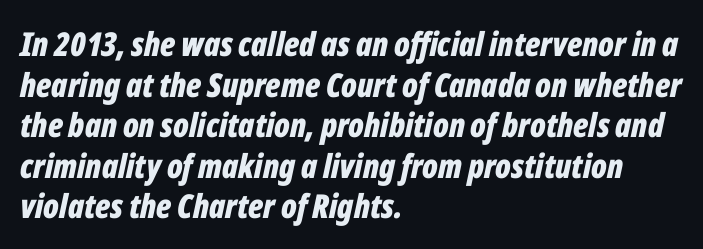
The image shows 33 px bold, condensed type, italic (leaning right); set left-aligned, line spacing 1.23x, normal letter spacing, not underlined; low stroke contrast and a medium x-height.
